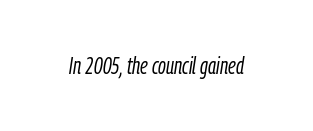
{"italic": "yes", "lean": "right", "slant_degrees": 9, "bold": "no", "underline": "no", "letter_spacing": "normal", "letter_spacing_em": 0.0, "glyph_px": 23}
